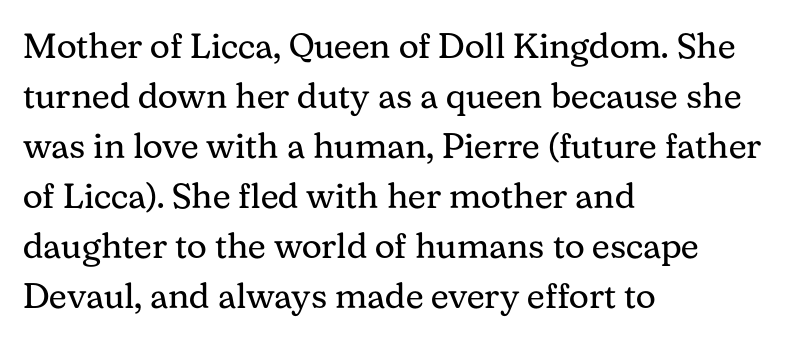
Q: Is the text bold? A: No.
Q: Is the text italic (slanted)? A: No, it is upright.
Q: Is the typeface a serif or a sans-serif typeface? A: Serif.
Q: Is the text underlined? A: No.
Q: How is the paragraph aligned? A: Left-aligned.
Q: Is the spacing between letters normal or unusually wide? A: Normal.
Q: Is the spacing between lines tight, normal or loose? A: Normal.
Q: Width (condensed, normal, or wide)? A: Normal.
Q: Stroke contrast? A: Medium.
Q: x-height? A: Medium.
Q: Monospaced? A: No.
